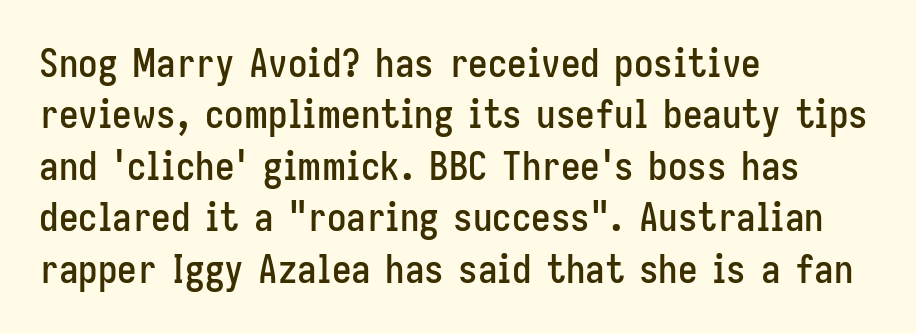
The image shows 39 px condensed sans-serif type, upright; set left-aligned, normal line spacing (1.32x), normal letter spacing, not underlined; low stroke contrast and a medium x-height.
